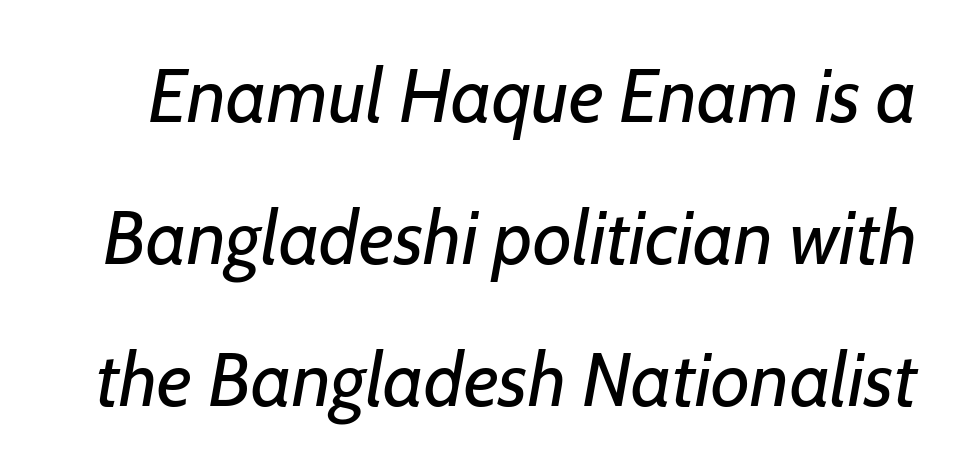
Q: Is the text bold? A: No.
Q: Is the text italic (slanted)? A: Yes, it leans right by about 7 degrees.
Q: Is the text underlined? A: No.
Q: Is the spacing between letters normal or unusually wide? A: Normal.
Q: Width (condensed, normal, or wide)? A: Normal.
Q: Stroke contrast? A: Low.
Q: x-height? A: Medium.
Q: Monospaced? A: No.
